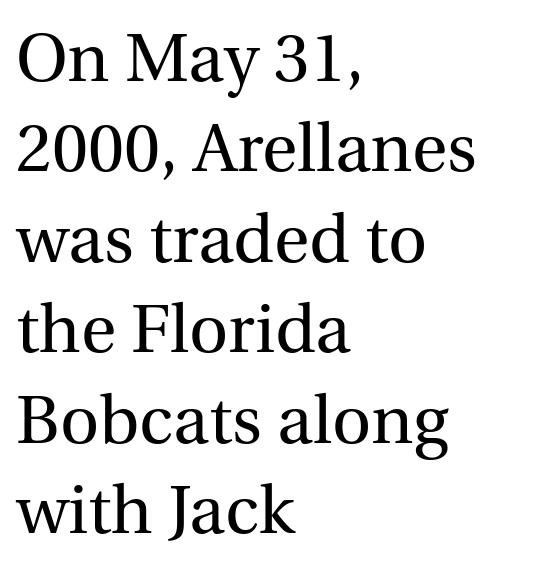
The letters sit at their default tracking, neither squeezed nor spread. Line spacing here is normal. Notice how the stems are strictly vertical — no italics here. Is the block centered? No — it sits flush against the left margin. Descender tails drop into unmarked territory. Serifs: yes, visible at the terminals of the letterforms.
